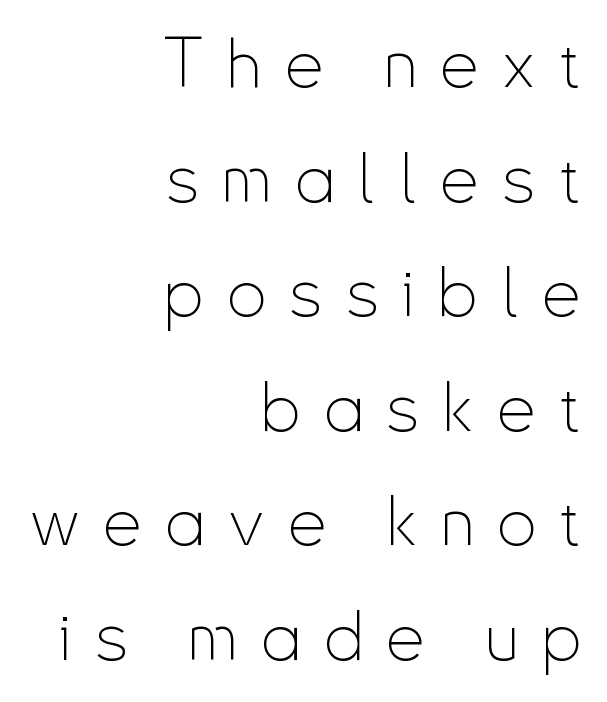
{"serif": "no", "italic": "no", "bold": "no", "weight": "thin", "width": "condensed", "stroke_contrast": "low", "x_height": "small", "monospaced": "no", "underline": "no", "align": "right", "line_spacing": "normal", "line_spacing_ratio": 1.66, "letter_spacing": "wide", "letter_spacing_em": 0.34, "glyph_px": 69}
